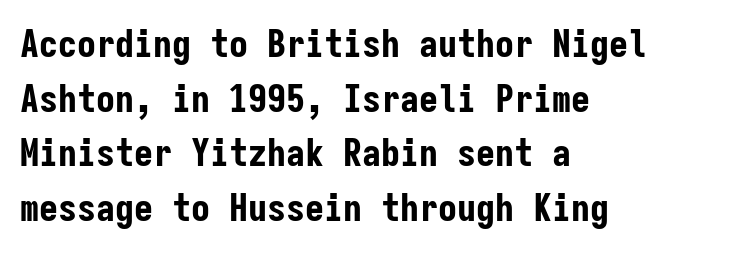
The image shows 38 px bold, condensed sans-serif type, upright, monospaced; set left-aligned, normal line spacing (1.44x), normal letter spacing, not underlined; low stroke contrast and a medium x-height.
